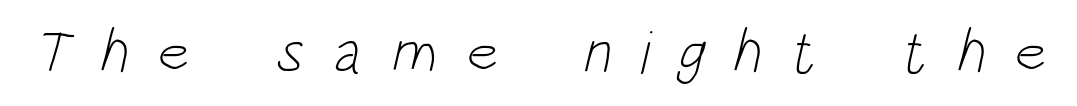
Q: Is the text bold? A: No.
Q: Is the typeface a serif or a sans-serif typeface? A: Sans-serif.
Q: Is the text underlined? A: No.
Q: Is the spacing between letters normal or unusually wide? A: Unusually wide.
Q: Width (condensed, normal, or wide)? A: Condensed.
Q: Stroke contrast? A: Low.
Q: x-height? A: Large.
Q: Monospaced? A: No.
